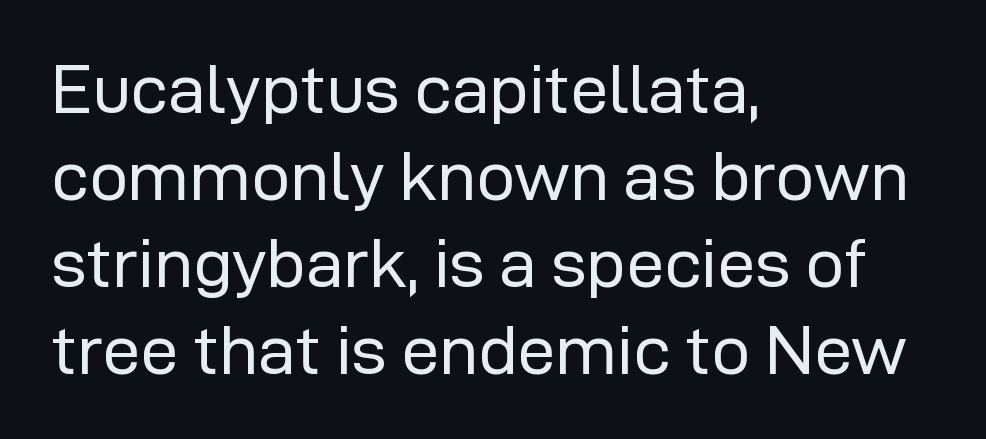
{"serif": "no", "italic": "no", "bold": "no", "weight": "regular", "width": "normal", "stroke_contrast": "low", "x_height": "medium", "monospaced": "no", "underline": "no", "align": "left", "line_spacing": "normal", "line_spacing_ratio": 1.28, "letter_spacing": "normal", "letter_spacing_em": 0.0, "glyph_px": 68}
